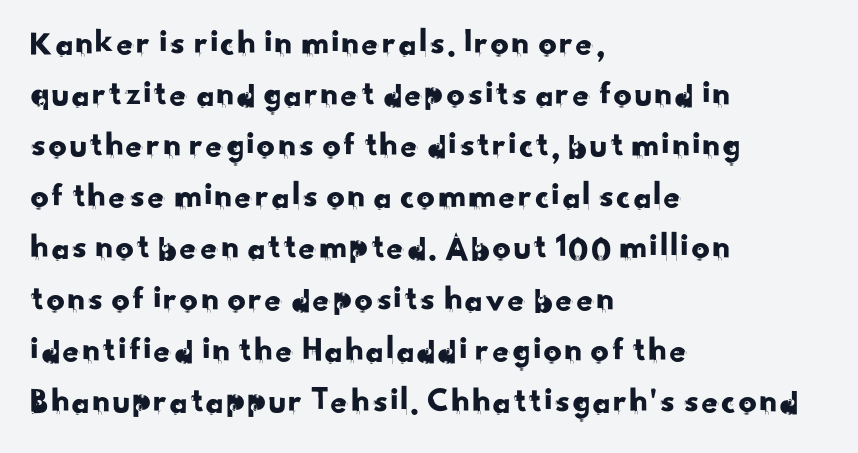
Q: Is the typeface a serif or a sans-serif typeface? A: Sans-serif.
Q: Is the text underlined? A: No.
Q: How is the paragraph aligned? A: Left-aligned.
Q: Is the spacing between letters normal or unusually wide? A: Normal.
Q: Is the spacing between lines tight, normal or loose? A: Normal.
Q: Width (condensed, normal, or wide)? A: Normal.
Q: Stroke contrast? A: Low.
Q: x-height? A: Small.
Q: Monospaced? A: No.
